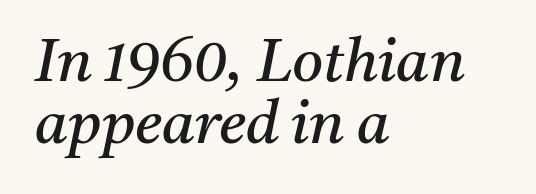
Line beginnings align vertically; line endings do not. Is this a fixed-width face? No — the glyphs have proportional, varying widths. The space between consecutive lines is stingy. Letterform terminals end in serifs throughout the passage. Tracking here is standard; glyphs follow each other at the usual distance. Weight: regular or lighter.
